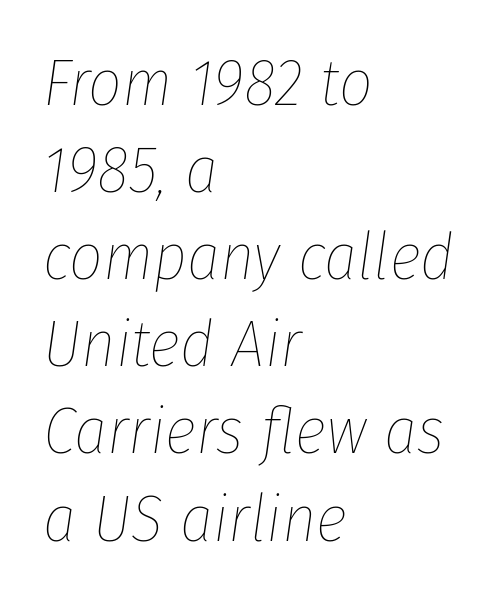
The image shows 66 px thin, condensed type, italic (leaning right); set left-aligned, normal line spacing (1.32x), normal letter spacing, not underlined; low stroke contrast and a medium x-height.
